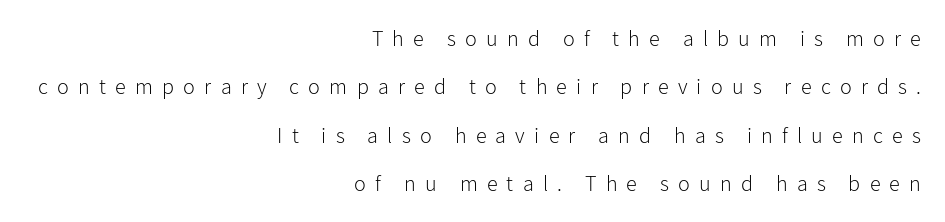
{"italic": "no", "bold": "no", "underline": "no", "align": "right", "line_spacing": "loose", "line_spacing_ratio": 2.2, "letter_spacing": "wide", "letter_spacing_em": 0.42, "glyph_px": 22}
